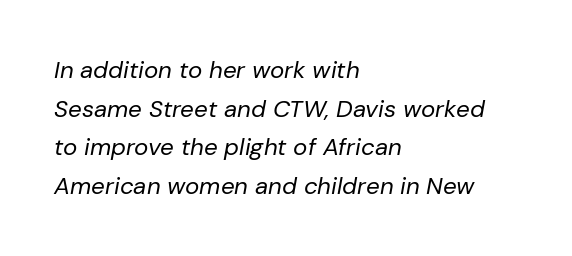
Students, observe: this is what conventionally led text looks like. Letter spacing: default. A light-to-regular cut is what we see here. The string is rendered with underlining switched off. These lines stack with their left ends in a neat column.
